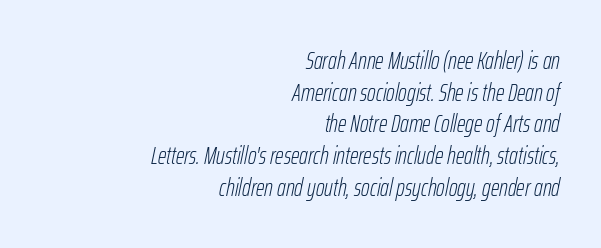
The foot of each line stays bare and open. A light-to-regular cut is what we see here. How are the letters spaced? Ordinarily, with no added tracking. You can tell it's italic because the verticals aren't actually vertical. These lines stack with their right ends in a neat column.
